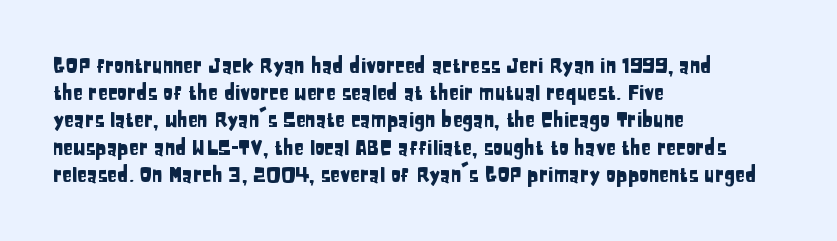
The image shows 20 px text type, upright; set left-aligned, normal line spacing (1.36x), normal letter spacing, not underlined.
